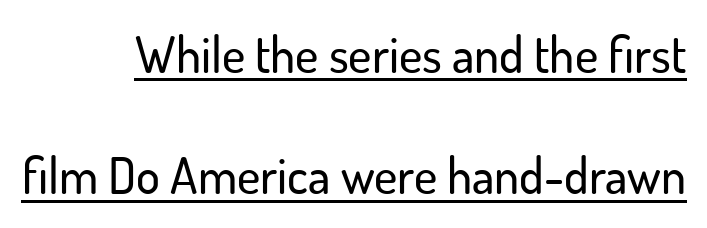
Q: Is the text italic (slanted)? A: No, it is upright.
Q: Is the typeface a serif or a sans-serif typeface? A: Sans-serif.
Q: Is the text underlined? A: Yes.
Q: How is the paragraph aligned? A: Right-aligned.
Q: Is the spacing between letters normal or unusually wide? A: Normal.
Q: Is the spacing between lines tight, normal or loose? A: Loose.
Q: Width (condensed, normal, or wide)? A: Normal.
Q: Stroke contrast? A: Low.
Q: x-height? A: Small.
Q: Monospaced? A: No.
